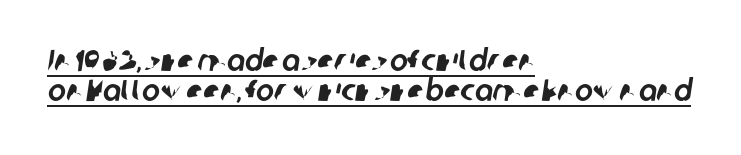
Q: Is the typeface a serif or a sans-serif typeface? A: Sans-serif.
Q: Is the text underlined? A: Yes.
Q: How is the paragraph aligned? A: Left-aligned.
Q: Is the spacing between letters normal or unusually wide? A: Normal.
Q: Is the spacing between lines tight, normal or loose? A: Tight.
Q: Width (condensed, normal, or wide)? A: Normal.
Q: Stroke contrast? A: Low.
Q: x-height? A: Medium.
Q: Monospaced? A: No.
